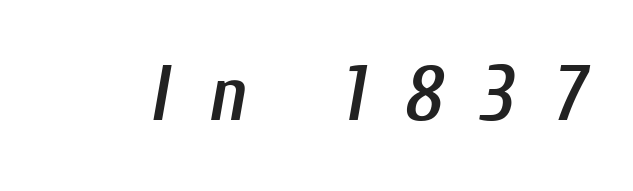
{"italic": "yes", "lean": "right", "slant_degrees": 10, "bold": "semi", "weight": "semibold", "width": "condensed", "stroke_contrast": "low", "x_height": "medium", "monospaced": "no", "underline": "no", "letter_spacing": "wide", "letter_spacing_em": 0.49, "glyph_px": 78}
